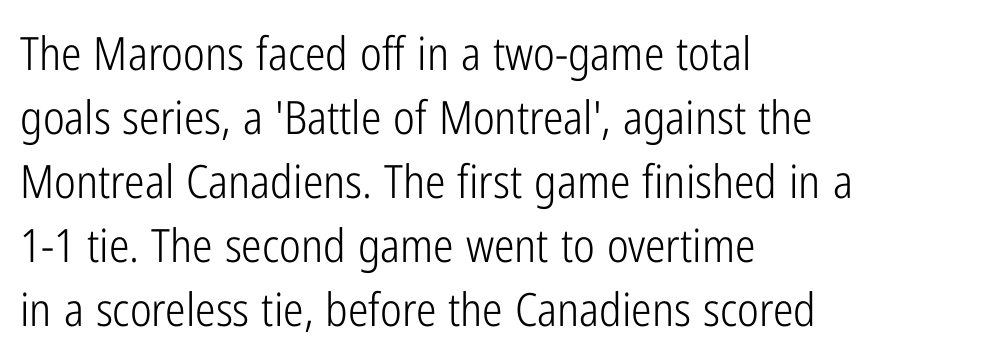
Stroke terminals: plain, sans-serif. The ragged edge is on the right, which tells us the setting is flush left. Note the varied advance widths — an 'i' is clearly narrower than an 'm'. Inter-character spacing is left at the font's built-in metrics.
